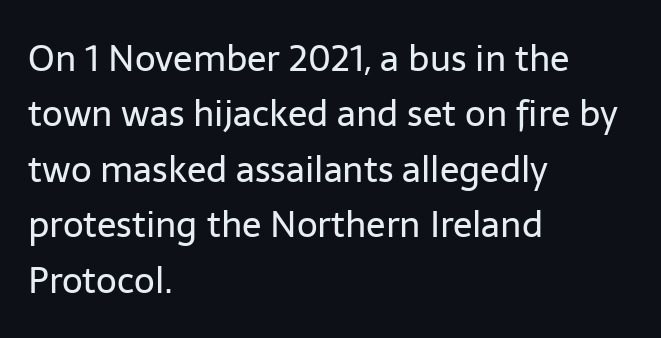
Q: Is the text bold? A: No.
Q: Is the text italic (slanted)? A: No, it is upright.
Q: Is the typeface a serif or a sans-serif typeface? A: Sans-serif.
Q: Is the text underlined? A: No.
Q: How is the paragraph aligned? A: Left-aligned.
Q: Is the spacing between letters normal or unusually wide? A: Normal.
Q: Is the spacing between lines tight, normal or loose? A: Normal.
Q: Width (condensed, normal, or wide)? A: Normal.
Q: Stroke contrast? A: Low.
Q: x-height? A: Medium.
Q: Monospaced? A: No.
